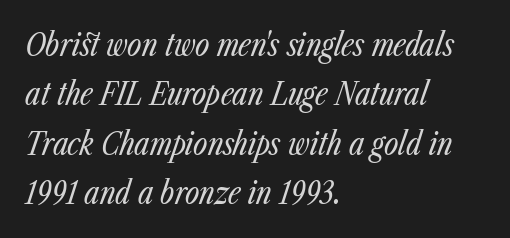
Q: Is the text bold? A: No.
Q: Is the text italic (slanted)? A: Yes, it leans right by about 23 degrees.
Q: Is the text underlined? A: No.
Q: How is the paragraph aligned? A: Left-aligned.
Q: Is the spacing between letters normal or unusually wide? A: Normal.
Q: Is the spacing between lines tight, normal or loose? A: Normal.
Q: Width (condensed, normal, or wide)? A: Condensed.
Q: Stroke contrast? A: Low.
Q: x-height? A: Medium.
Q: Monospaced? A: No.
